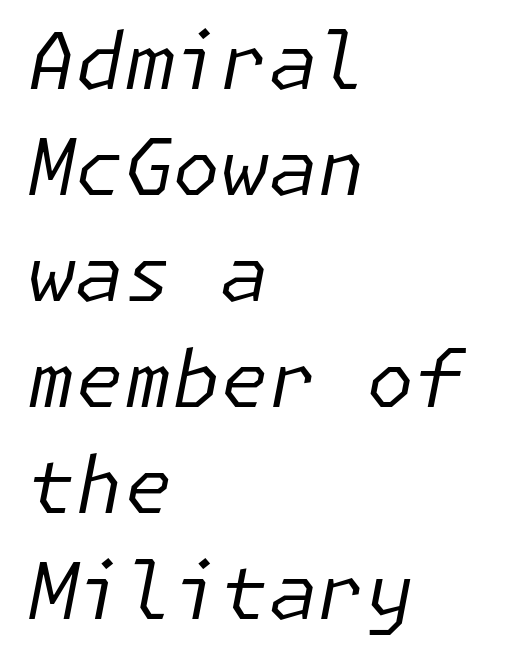
Q: Is the text bold? A: No.
Q: Is the text italic (slanted)? A: Yes, it leans right by about 11 degrees.
Q: Is the text underlined? A: No.
Q: How is the paragraph aligned? A: Left-aligned.
Q: Is the spacing between letters normal or unusually wide? A: Normal.
Q: Is the spacing between lines tight, normal or loose? A: Normal.
Q: Width (condensed, normal, or wide)? A: Normal.
Q: Stroke contrast? A: Low.
Q: x-height? A: Medium.
